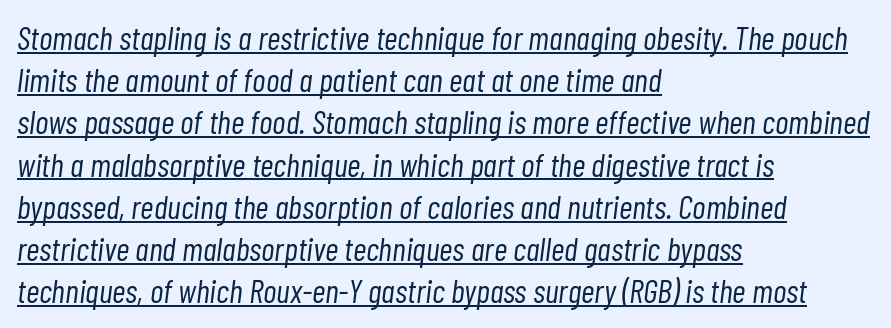
Q: Is the text bold? A: No.
Q: Is the text italic (slanted)? A: Yes, it leans right by about 7 degrees.
Q: Is the text underlined? A: Yes.
Q: How is the paragraph aligned? A: Left-aligned.
Q: Is the spacing between letters normal or unusually wide? A: Normal.
Q: Is the spacing between lines tight, normal or loose? A: Normal.
Q: Width (condensed, normal, or wide)? A: Condensed.
Q: Stroke contrast? A: Low.
Q: x-height? A: Medium.
Q: Monospaced? A: No.
